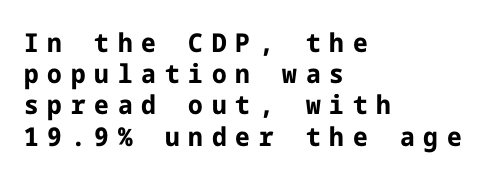
Q: Is the text bold? A: Yes.
Q: Is the text italic (slanted)? A: No, it is upright.
Q: Is the text underlined? A: No.
Q: How is the paragraph aligned? A: Left-aligned.
Q: Is the spacing between letters normal or unusually wide? A: Unusually wide.
